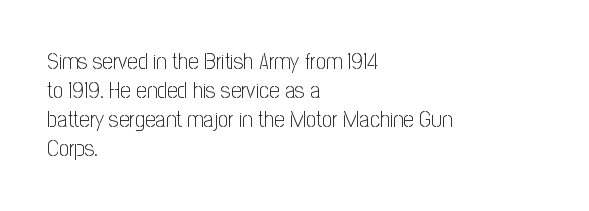
A typesetter would call this zero additional tracking. If you drew a line through each stem, it would be perfectly vertical. This block has exactly the height ordinary leading produces. Teacher's note: observe the even left margin — that is flush-left alignment. The area under the type is left untouched. This is not heavy type; no bold has been used.
